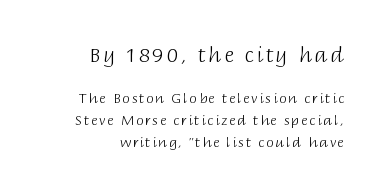
Q: Is the text bold? A: No.
Q: Is the text italic (slanted)? A: No, it is upright.
Q: Is the text underlined? A: No.
Q: How is the paragraph aligned? A: Right-aligned.
Q: Is the spacing between lines tight, normal or loose? A: Normal.
Q: Which block of text is set in a larger size, the first (top) or the second (bottom)? A: The first (top) one.
